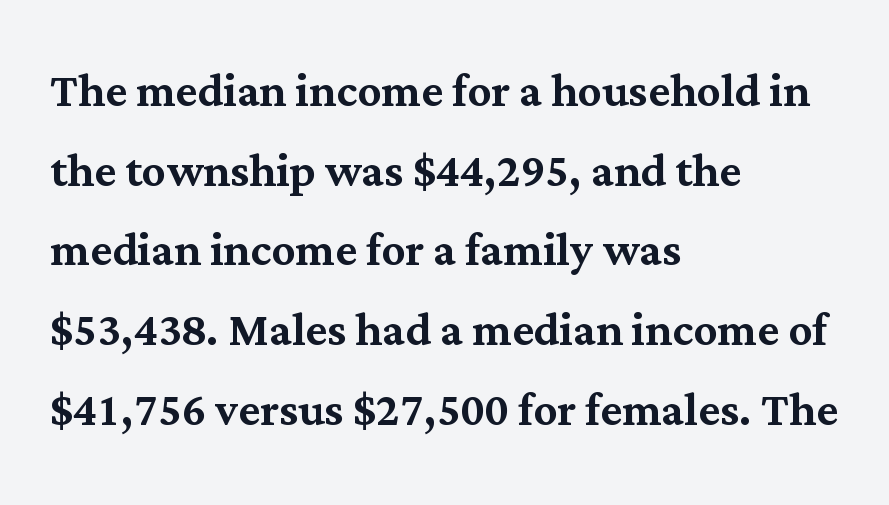
Q: Is the text italic (slanted)? A: No, it is upright.
Q: Is the typeface a serif or a sans-serif typeface? A: Serif.
Q: Is the text underlined? A: No.
Q: How is the paragraph aligned? A: Left-aligned.
Q: Is the spacing between letters normal or unusually wide? A: Normal.
Q: Is the spacing between lines tight, normal or loose? A: Normal.
Q: Width (condensed, normal, or wide)? A: Normal.
Q: Stroke contrast? A: Medium.
Q: x-height? A: Medium.
Q: Monospaced? A: No.
